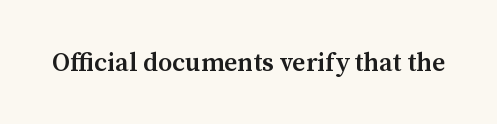
The image shows 26 px text type, upright; set normal letter spacing, not underlined.
